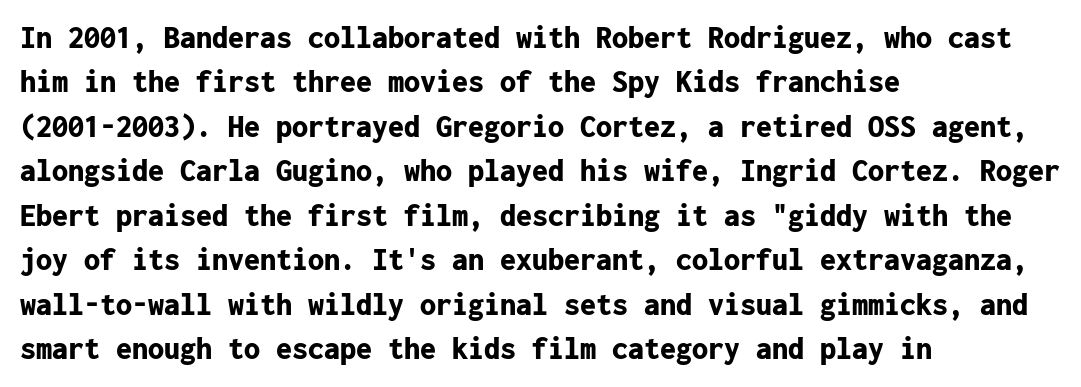
Q: Is the text bold? A: Yes.
Q: Is the text italic (slanted)? A: No, it is upright.
Q: Is the typeface a serif or a sans-serif typeface? A: Sans-serif.
Q: Is the text underlined? A: No.
Q: How is the paragraph aligned? A: Left-aligned.
Q: Is the spacing between letters normal or unusually wide? A: Normal.
Q: Is the spacing between lines tight, normal or loose? A: Normal.
Q: Width (condensed, normal, or wide)? A: Normal.
Q: Stroke contrast? A: Low.
Q: x-height? A: Medium.
Q: Monospaced? A: Yes.
